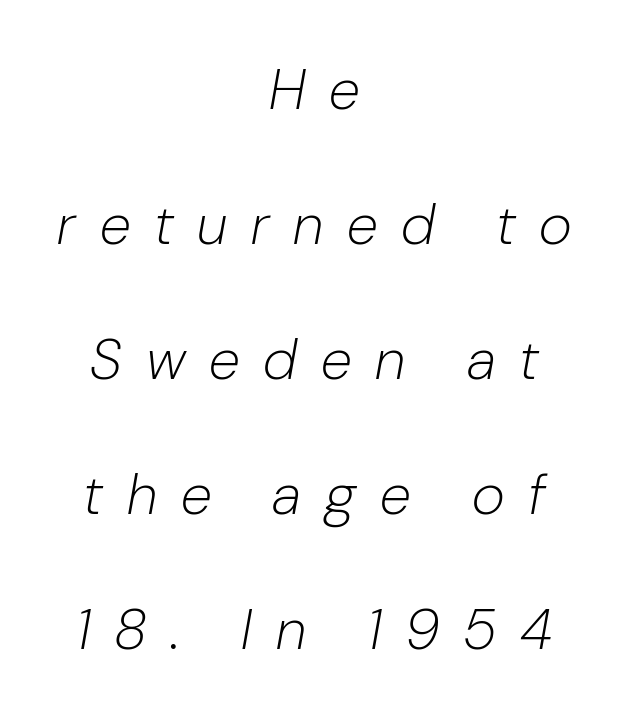
In CSS terms this would be text-align: center. You could only call the tracking loose — the letters float apart. Unmarked baselines from the first word to the last. If you measured baseline to baseline, you'd find a long distance. Ink coverage per letter is moderate at most. The rendering uses natural spacing where letterforms have individual widths.
